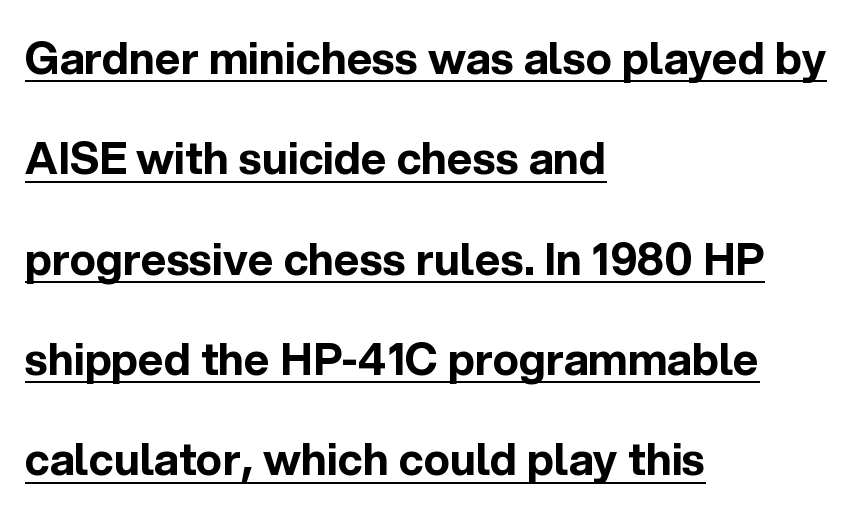
Italic: no, the glyphs are upright roman. Students, observe the line beneath the letters — that is underlining. The paragraph has a hard left edge and a soft right edge. A typesetter would call this proportional, since set widths differ per character. Regarding leading, the lines here are spaced well apart.
